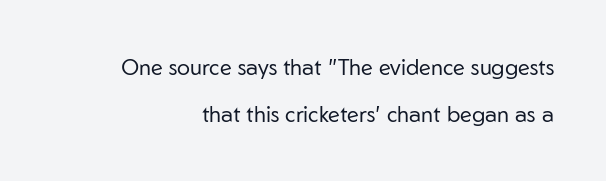
The image shows 22 px text type, upright; set right-aligned, loose line spacing (2.15x), normal letter spacing, not underlined.
